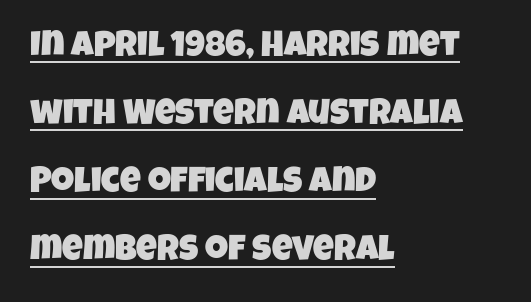
Q: Is the typeface a serif or a sans-serif typeface? A: Sans-serif.
Q: Is the text underlined? A: Yes.
Q: How is the paragraph aligned? A: Left-aligned.
Q: Is the spacing between letters normal or unusually wide? A: Normal.
Q: Width (condensed, normal, or wide)? A: Condensed.
Q: Stroke contrast? A: Low.
Q: x-height? A: Large.
Q: Monospaced? A: No.
